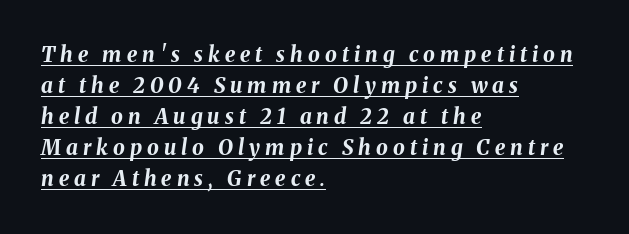
The image shows 21 px bold type, italic (leaning right); set left-aligned, normal line spacing (1.48x), unusually wide letter spacing (+0.24 em), underlined.
